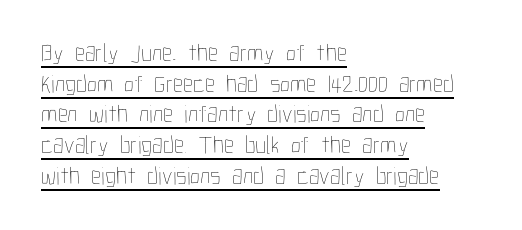
What stands out about the letter spacing? Nothing — it is the standard amount. This is roman type, the default non-slanted kind. These lines stack with their left ends in a neat column. Compared with undecorated copy, this sample adds a rule below the words. Ink coverage per letter is moderate at most.
